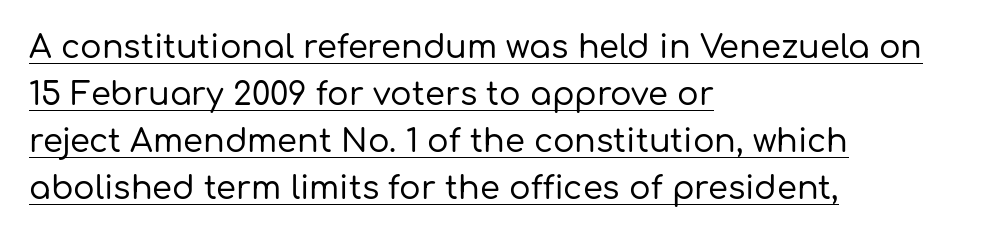
No extra tracking has been applied to these lines. Stroke terminals: plain, sans-serif. The rendering uses natural spacing where letterforms have individual widths. Does the lettering tilt? It doesn't — this is upright. The block of text has a typical density, with ordinary space between rows.
